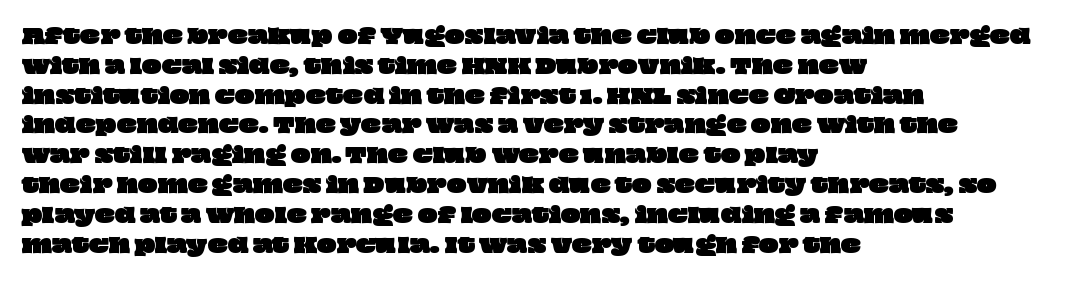
Q: Is the text underlined? A: No.
Q: How is the paragraph aligned? A: Left-aligned.
Q: Is the spacing between letters normal or unusually wide? A: Normal.
Q: Is the spacing between lines tight, normal or loose? A: Normal.
